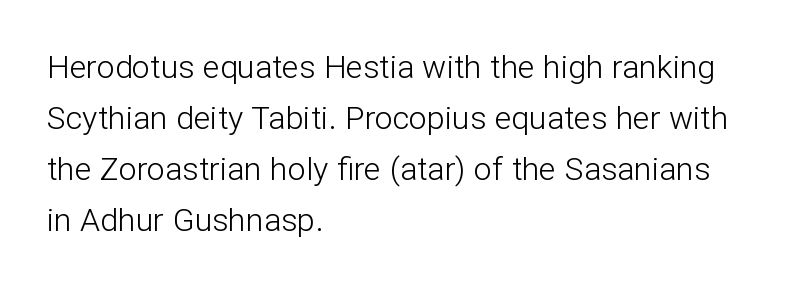
Letter spacing: default. The passage shown stacks its lines at a standard gap. Regarding serifs, this sample does without them. Caption: multi-line text, flush left, ragged right. The passage shown is typed in a proportional face where columns would drift.
